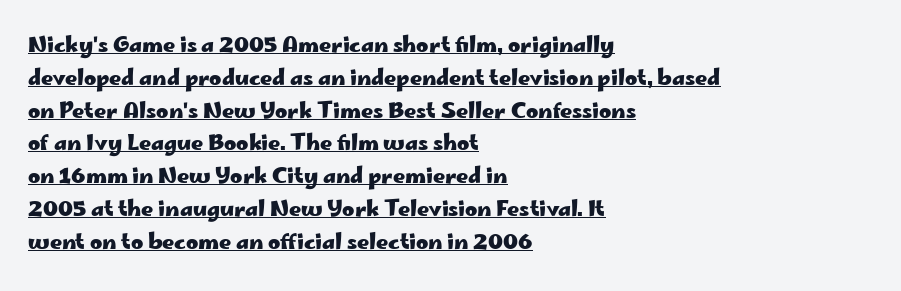
The image shows 21 px bold type, upright; set left-aligned, normal line spacing (1.56x), normal letter spacing, underlined.
